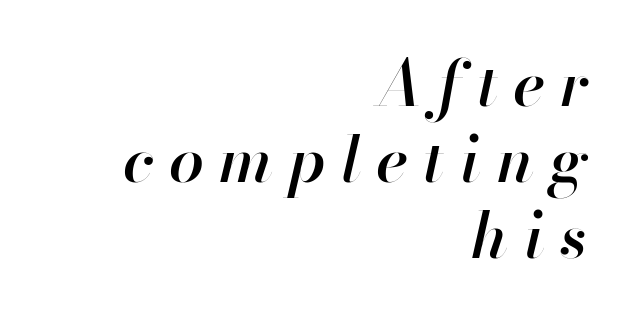
The image shows 63 px semibold type, italic (leaning right); set right-aligned, line spacing 1.21x, unusually wide letter spacing (+0.25 em), not underlined; high stroke contrast and a small x-height.
